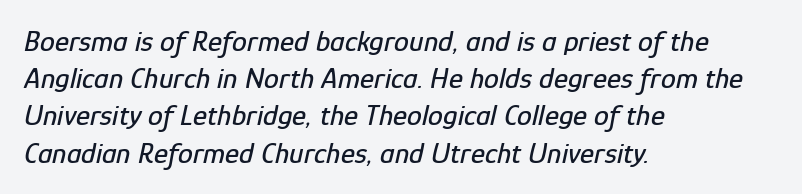
{"italic": "yes", "lean": "right", "slant_degrees": 12, "width": "condensed", "stroke_contrast": "low", "x_height": "medium", "monospaced": "no", "underline": "no", "align": "left", "line_spacing_ratio": 1.24, "letter_spacing": "normal", "letter_spacing_em": 0.0, "glyph_px": 30}
